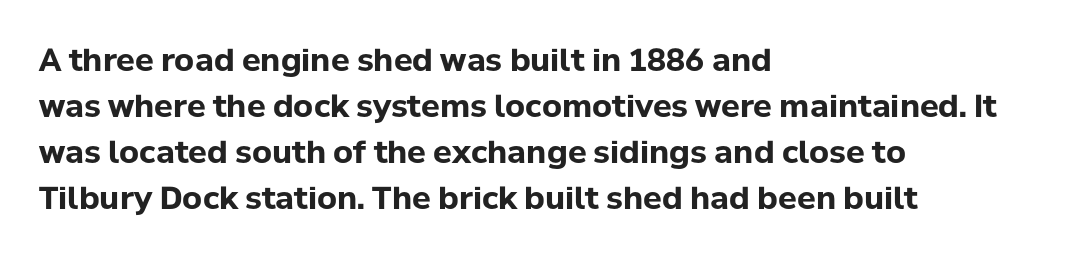
Q: Is the text bold? A: Yes.
Q: Is the text italic (slanted)? A: No, it is upright.
Q: Is the typeface a serif or a sans-serif typeface? A: Sans-serif.
Q: Is the text underlined? A: No.
Q: How is the paragraph aligned? A: Left-aligned.
Q: Is the spacing between letters normal or unusually wide? A: Normal.
Q: Is the spacing between lines tight, normal or loose? A: Normal.
Q: Width (condensed, normal, or wide)? A: Normal.
Q: Stroke contrast? A: Low.
Q: x-height? A: Medium.
Q: Monospaced? A: No.
